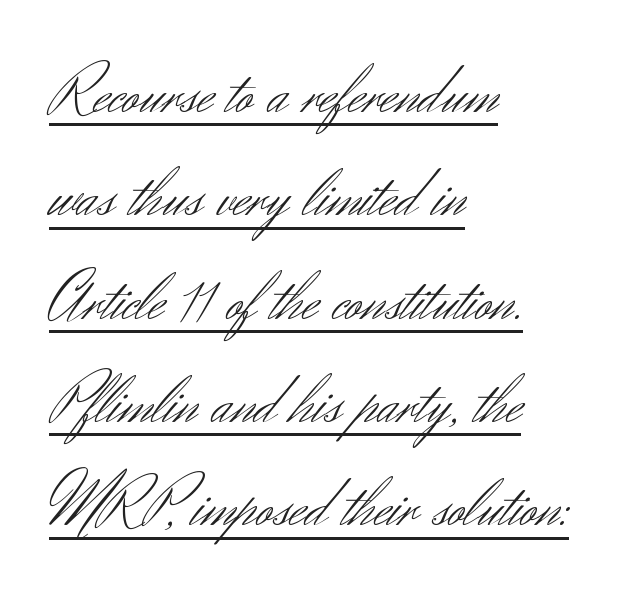
These lines sit exactly where default settings would place them. Descenders here cross a horizontal rule under the line. The typeface has the unassuming heft of standard copy or less. Notice how the passage keeps a crisp vertical edge on the left only.
